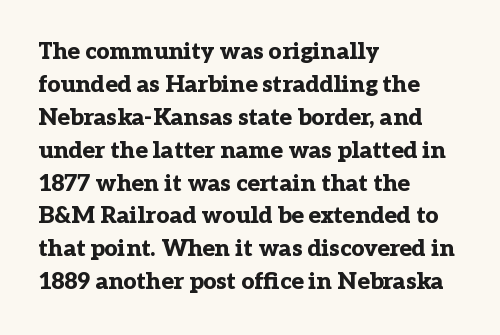
The image shows 23 px bold type, upright; set left-aligned, normal line spacing (1.43x), normal letter spacing, not underlined.
